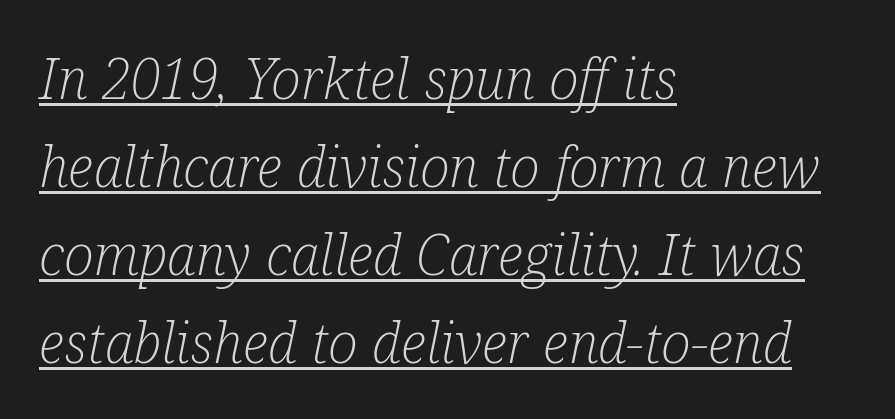
{"serif": "yes", "italic": "yes", "lean": "right", "slant_degrees": 12, "bold": "no", "weight": "light", "width": "condensed", "stroke_contrast": "low", "x_height": "medium", "monospaced": "no", "underline": "yes", "align": "left", "line_spacing": "normal", "line_spacing_ratio": 1.57, "letter_spacing": "normal", "letter_spacing_em": 0.0, "glyph_px": 56}
